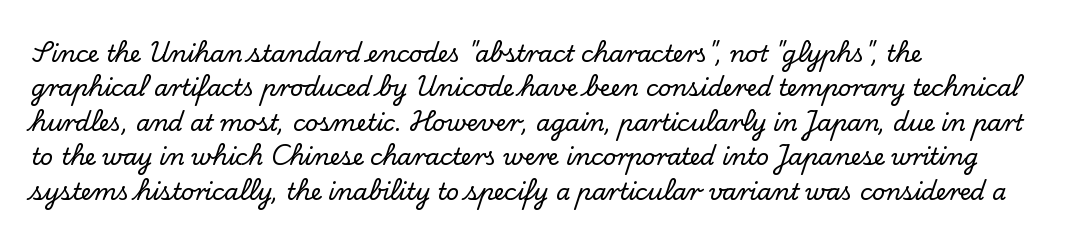
The image shows 23 px text type; set left-aligned, normal line spacing (1.5x), normal letter spacing, not underlined.
